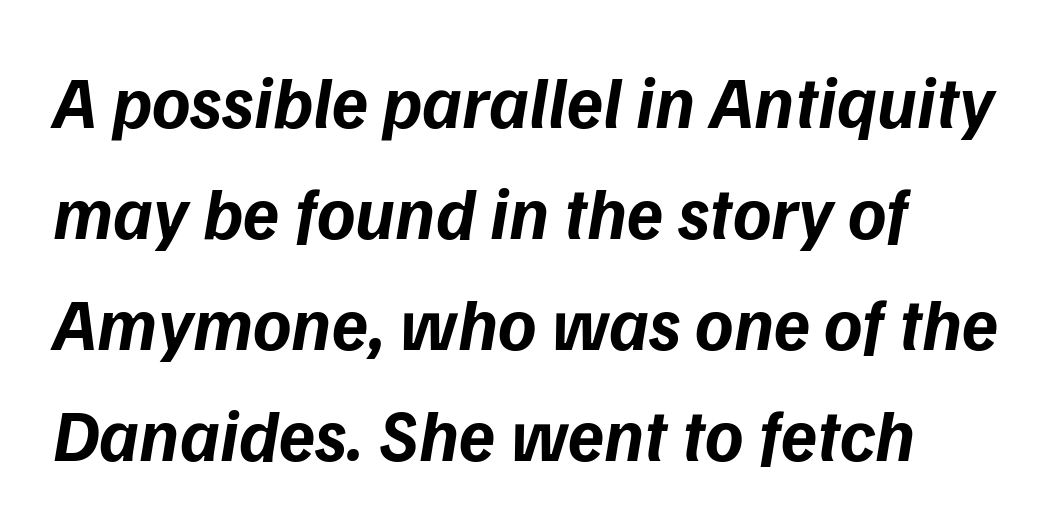
{"serif": "no", "bold": "yes", "weight": "bold", "width": "normal", "stroke_contrast": "low", "x_height": "medium", "monospaced": "no", "underline": "no", "align": "left", "line_spacing": "normal", "line_spacing_ratio": 1.52, "letter_spacing": "normal", "letter_spacing_em": 0.0, "glyph_px": 73}
